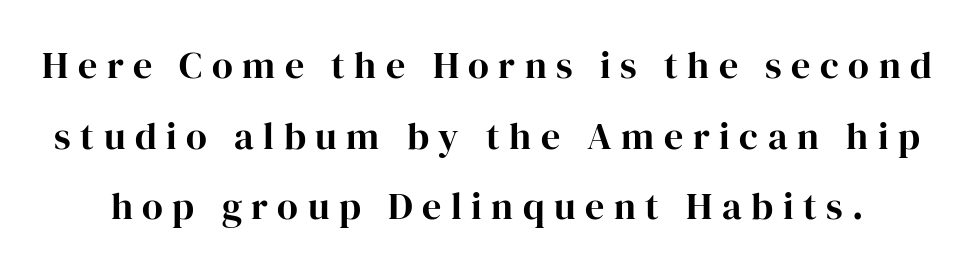
The image shows 38 px bold serif type, upright; set line spacing 1.86x, unusually wide letter spacing (+0.25 em), not underlined; high stroke contrast and a medium x-height.
